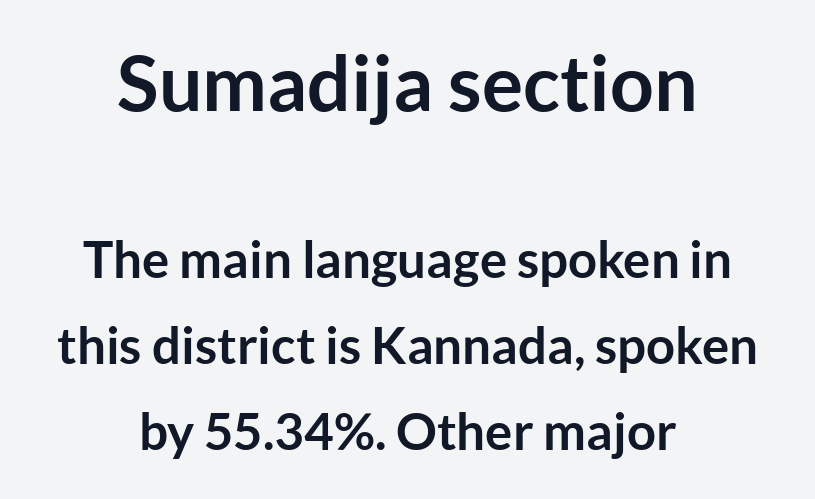
The image shows 77 px semibold sans-serif type, upright; set centered, normal line spacing (1.69x), normal letter spacing, not underlined; the first (top) block is 1.51x larger; low stroke contrast and a medium x-height.
